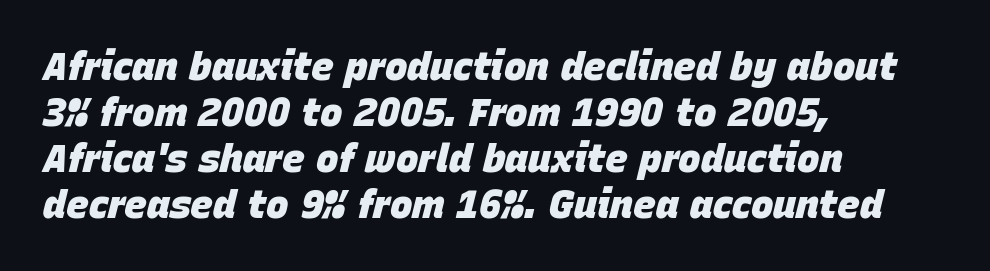
Beneath every word, the page is bare. Think of a printed novel: that variable character pitch is what you see here. The glyphs look as if they've been sheared to an angle. Compared with typical body copy, the letter spacing here is the same. Heavy, bold letterforms.
